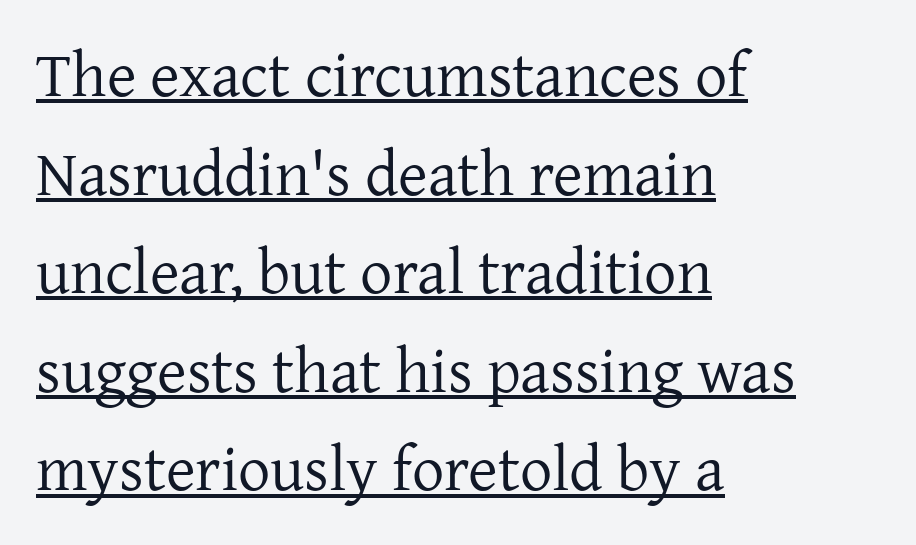
Every stem runs plumb, perpendicular to the baseline. The letters carry serifs — small finishing strokes at the ends of their stems. Does a line run under the words? Yes, clearly. Interline gaps are of average width in this sample. Stroke mass is kept to a normal reading level or below. You could call the tracking neutral — neither tight nor loose.
